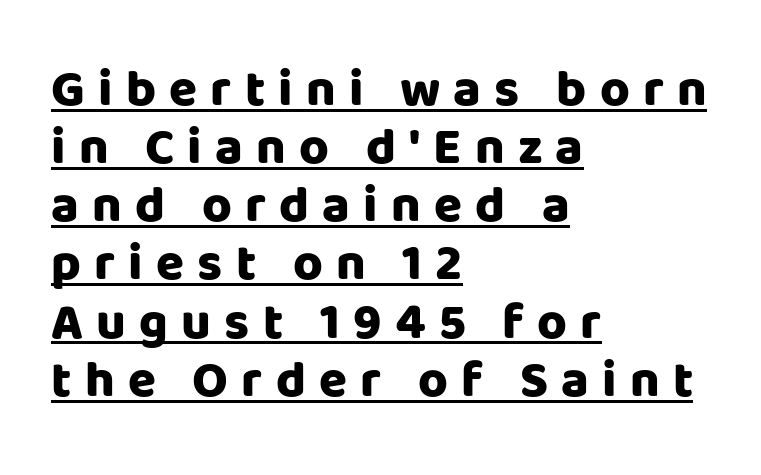
Q: Is the text bold? A: Yes.
Q: Is the text italic (slanted)? A: No, it is upright.
Q: Is the typeface a serif or a sans-serif typeface? A: Sans-serif.
Q: Is the text underlined? A: Yes.
Q: How is the paragraph aligned? A: Left-aligned.
Q: Is the spacing between letters normal or unusually wide? A: Unusually wide.
Q: Is the spacing between lines tight, normal or loose? A: Tight.
Q: Width (condensed, normal, or wide)? A: Normal.
Q: Stroke contrast? A: Low.
Q: x-height? A: Large.
Q: Monospaced? A: No.
